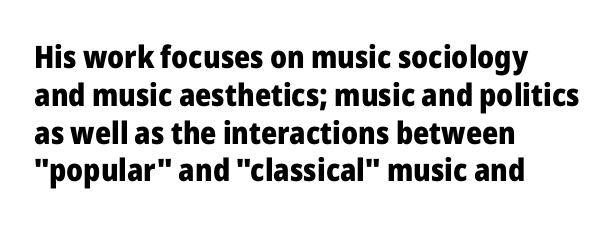
Q: Is the text bold? A: Yes.
Q: Is the text italic (slanted)? A: No, it is upright.
Q: Is the typeface a serif or a sans-serif typeface? A: Sans-serif.
Q: Is the text underlined? A: No.
Q: How is the paragraph aligned? A: Left-aligned.
Q: Is the spacing between letters normal or unusually wide? A: Normal.
Q: Width (condensed, normal, or wide)? A: Normal.
Q: Stroke contrast? A: Low.
Q: x-height? A: Medium.
Q: Monospaced? A: No.
